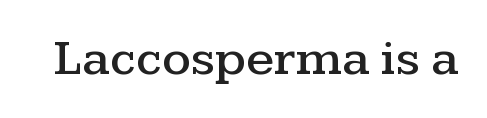
Q: Is the text italic (slanted)? A: No, it is upright.
Q: Is the typeface a serif or a sans-serif typeface? A: Serif.
Q: Is the text underlined? A: No.
Q: Is the spacing between letters normal or unusually wide? A: Normal.
Q: Width (condensed, normal, or wide)? A: Wide.
Q: Stroke contrast? A: Medium.
Q: x-height? A: Medium.
Q: Monospaced? A: No.
